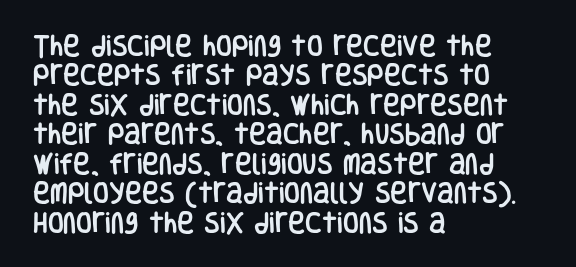
The image shows 23 px text type, upright; set left-aligned, normal line spacing (1.28x), normal letter spacing, not underlined.
